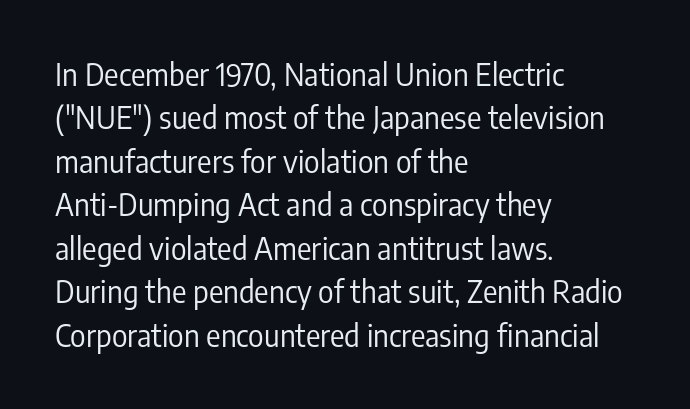
Q: Is the text bold? A: No.
Q: Is the text italic (slanted)? A: No, it is upright.
Q: Is the typeface a serif or a sans-serif typeface? A: Sans-serif.
Q: Is the text underlined? A: No.
Q: How is the paragraph aligned? A: Left-aligned.
Q: Is the spacing between letters normal or unusually wide? A: Normal.
Q: Is the spacing between lines tight, normal or loose? A: Normal.
Q: Width (condensed, normal, or wide)? A: Condensed.
Q: Stroke contrast? A: Low.
Q: x-height? A: Medium.
Q: Monospaced? A: No.
